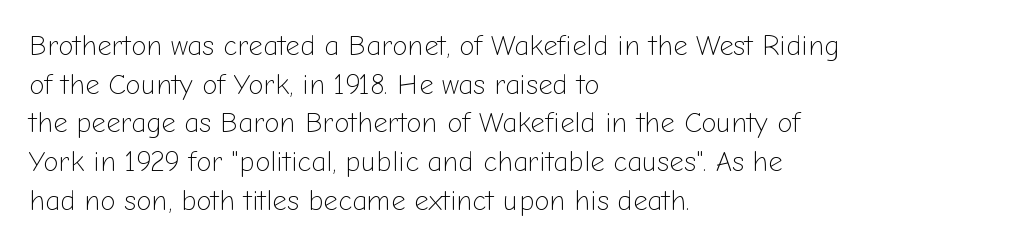
The image shows 28 px light sans-serif type, upright; set left-aligned, normal line spacing (1.38x), normal letter spacing, not underlined; low stroke contrast and a medium x-height.
